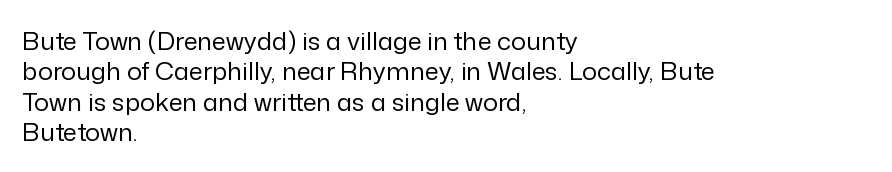
The image shows 25 px text type, upright; set left-aligned, line spacing 1.22x, normal letter spacing, not underlined.
